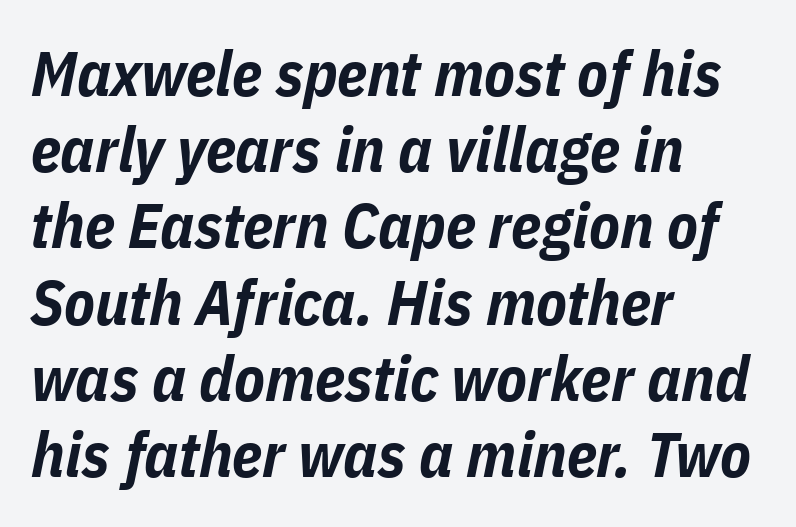
Q: Is the text bold? A: Yes.
Q: Is the text italic (slanted)? A: Yes, it leans right by about 11 degrees.
Q: Is the text underlined? A: No.
Q: How is the paragraph aligned? A: Left-aligned.
Q: Is the spacing between letters normal or unusually wide? A: Normal.
Q: Width (condensed, normal, or wide)? A: Condensed.
Q: Stroke contrast? A: Low.
Q: x-height? A: Medium.
Q: Monospaced? A: No.
